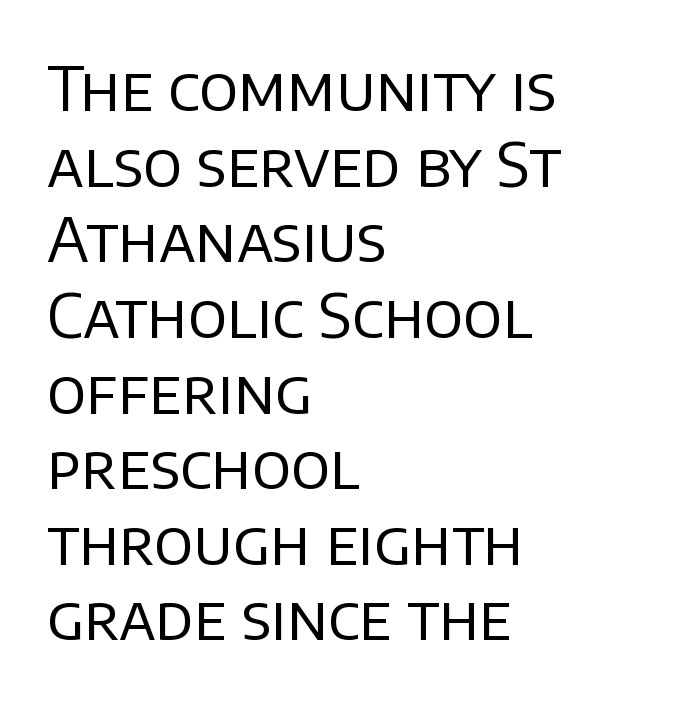
Anything drawn beneath the words? Only blank space. Caption: standard tracking, unaltered. Font category for this specimen: sans-serif. Looks like regular typesetting: each glyph gets only the width it needs. Compared with a centered layout, this one pins lines to the left instead.
